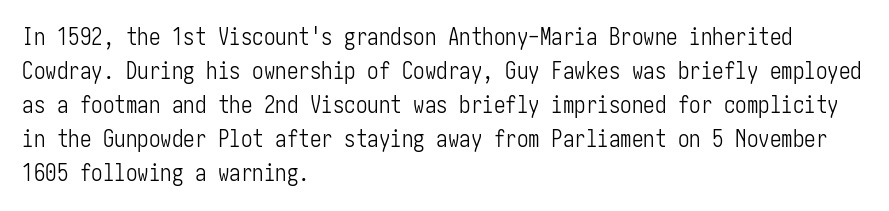
The image shows 23 px text type, upright; set left-aligned, normal line spacing (1.48x), normal letter spacing, not underlined.
